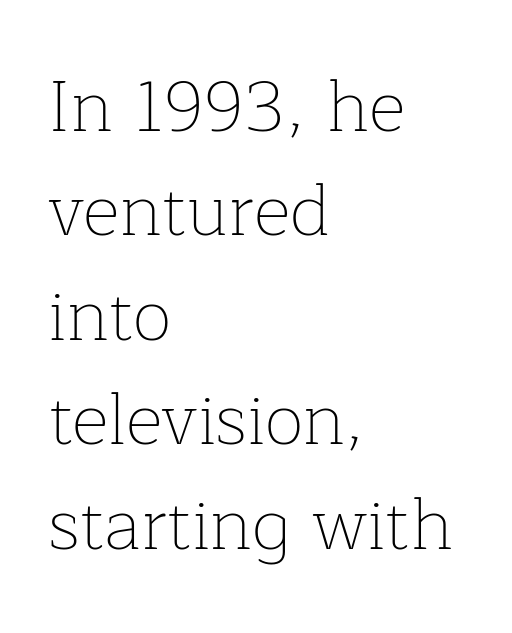
Q: Is the text bold? A: No.
Q: Is the text italic (slanted)? A: No, it is upright.
Q: Is the typeface a serif or a sans-serif typeface? A: Serif.
Q: Is the text underlined? A: No.
Q: How is the paragraph aligned? A: Left-aligned.
Q: Is the spacing between letters normal or unusually wide? A: Normal.
Q: Is the spacing between lines tight, normal or loose? A: Normal.
Q: Width (condensed, normal, or wide)? A: Normal.
Q: Stroke contrast? A: Low.
Q: x-height? A: Medium.
Q: Monospaced? A: No.
